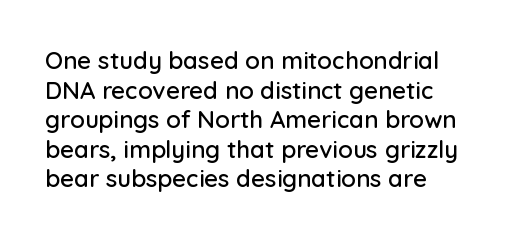
Q: Is the text italic (slanted)? A: No, it is upright.
Q: Is the text underlined? A: No.
Q: Is the spacing between letters normal or unusually wide? A: Normal.
